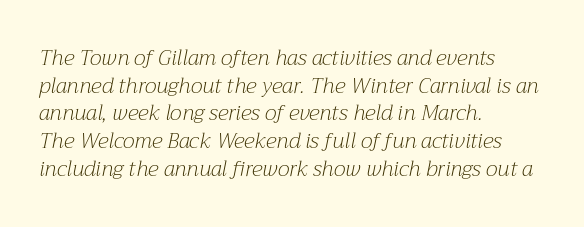
The paragraph shown leans on its left margin. Look at the tracking — it's just the regular setting, nothing added. Weight: not bold — regular or lighter. These lines were composed using italics.
